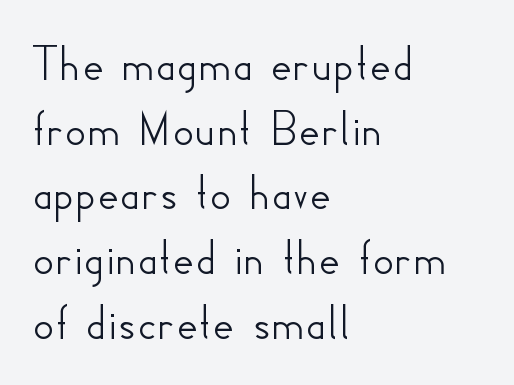
This sample uses plain, unmodified letter spacing. The strip under each line holds only bare page. Which margin do the lines hug? The left one — the right edge is uneven. Posture: vertical. This sample has the flowing, uneven cadence of proportional lettering. The rendering shows plain stroke endings on the letterforms — a sans-serif design.
